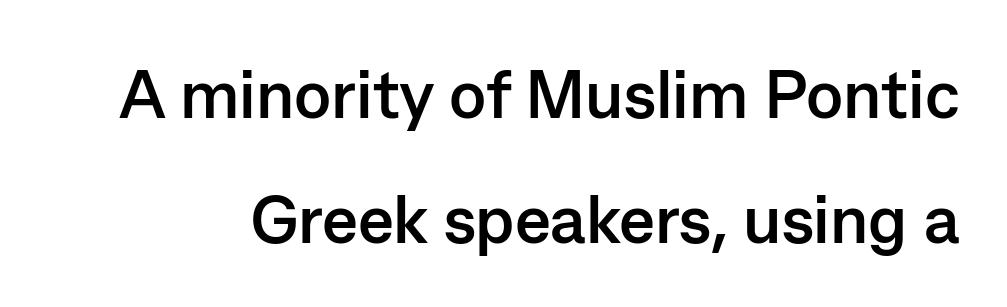
{"serif": "no", "italic": "no", "bold": "yes", "weight": "semibold", "width": "normal", "stroke_contrast": "low", "x_height": "medium", "monospaced": "no", "underline": "no", "line_spacing_ratio": 1.84, "letter_spacing": "normal", "letter_spacing_em": 0.0, "glyph_px": 68}
